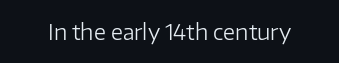
{"italic": "no", "bold": "no", "underline": "no", "letter_spacing": "normal", "letter_spacing_em": 0.0, "glyph_px": 21}
